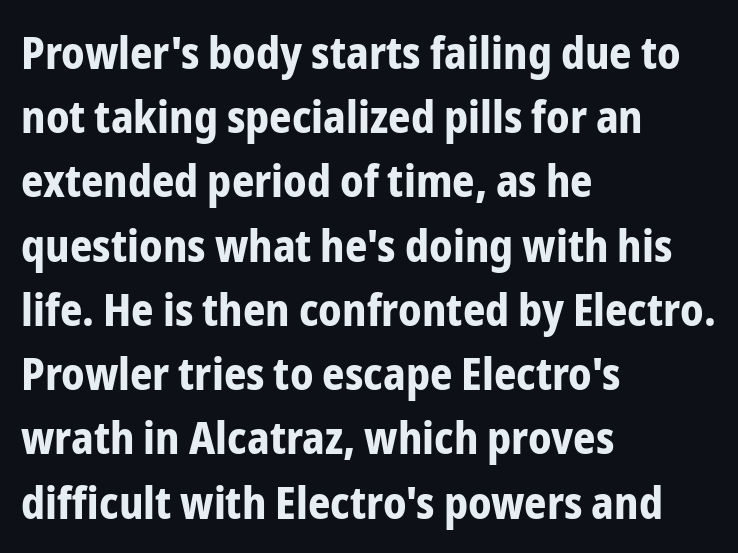
{"serif": "no", "italic": "no", "bold": "yes", "weight": "bold", "width": "condensed", "stroke_contrast": "low", "x_height": "medium", "monospaced": "no", "underline": "no", "align": "left", "line_spacing": "normal", "line_spacing_ratio": 1.46, "letter_spacing": "normal", "letter_spacing_em": 0.0, "glyph_px": 44}
